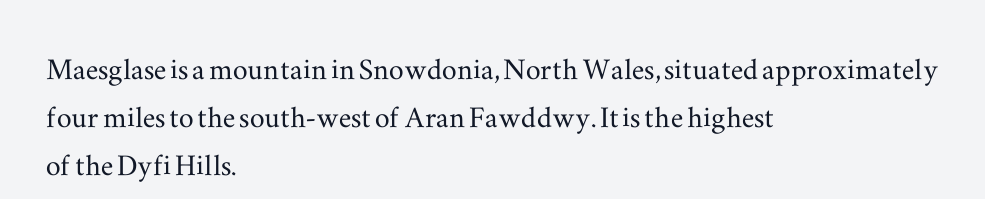
Q: Is the text italic (slanted)? A: No, it is upright.
Q: Is the typeface a serif or a sans-serif typeface? A: Serif.
Q: Is the text underlined? A: No.
Q: How is the paragraph aligned? A: Left-aligned.
Q: Is the spacing between letters normal or unusually wide? A: Normal.
Q: Is the spacing between lines tight, normal or loose? A: Normal.
Q: Width (condensed, normal, or wide)? A: Wide.
Q: Stroke contrast? A: Medium.
Q: x-height? A: Small.
Q: Monospaced? A: No.
